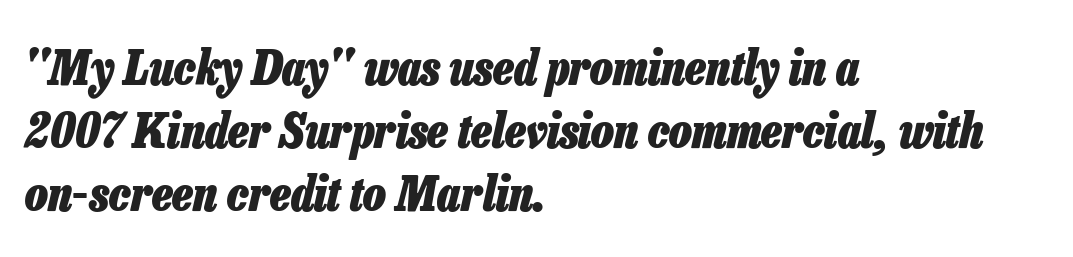
Q: Is the text bold? A: Yes.
Q: Is the text italic (slanted)? A: Yes, it leans right by about 13 degrees.
Q: Is the text underlined? A: No.
Q: How is the paragraph aligned? A: Left-aligned.
Q: Is the spacing between letters normal or unusually wide? A: Normal.
Q: Is the spacing between lines tight, normal or loose? A: Normal.
Q: Width (condensed, normal, or wide)? A: Condensed.
Q: Stroke contrast? A: Low.
Q: x-height? A: Medium.
Q: Monospaced? A: No.
